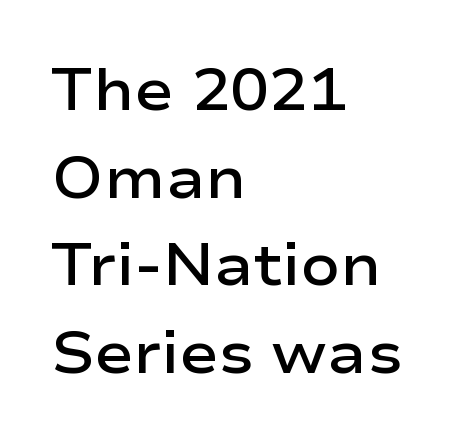
{"serif": "no", "italic": "no", "bold": "semi", "weight": "semibold", "width": "wide", "stroke_contrast": "low", "x_height": "medium", "monospaced": "no", "underline": "no", "align": "left", "line_spacing": "normal", "line_spacing_ratio": 1.51, "letter_spacing": "normal", "letter_spacing_em": 0.0, "glyph_px": 58}
